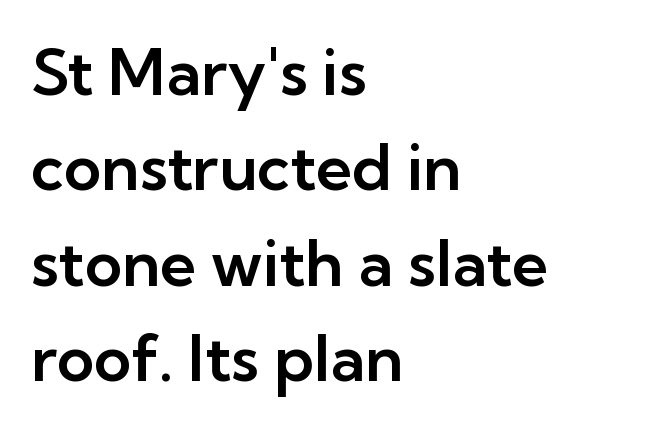
Q: Is the text italic (slanted)? A: No, it is upright.
Q: Is the typeface a serif or a sans-serif typeface? A: Sans-serif.
Q: Is the text underlined? A: No.
Q: How is the paragraph aligned? A: Left-aligned.
Q: Is the spacing between letters normal or unusually wide? A: Normal.
Q: Is the spacing between lines tight, normal or loose? A: Normal.
Q: Width (condensed, normal, or wide)? A: Normal.
Q: Stroke contrast? A: Low.
Q: x-height? A: Medium.
Q: Monospaced? A: No.
